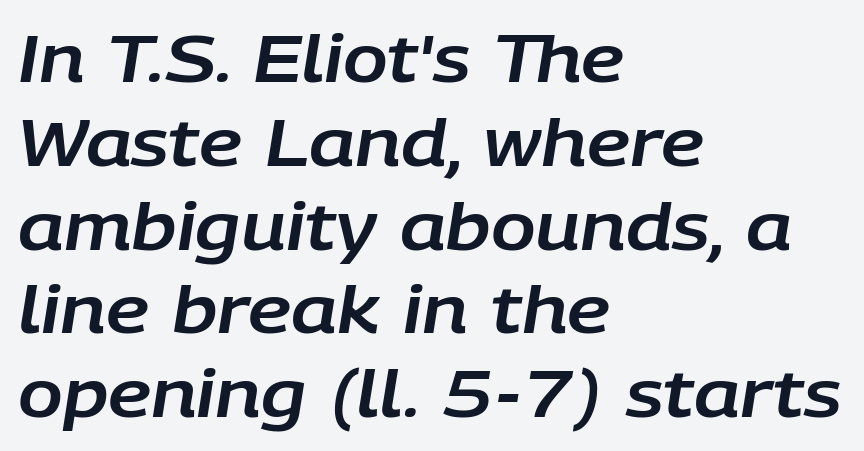
The line texture is even and compact thanks to regular tracking. Each row of text sits above clean, open space. The lines sit at an ordinary, default distance from one another. These lines are set flush left with a ragged right edge. Character widths vary here, with narrow letters taking less room than wide ones.
